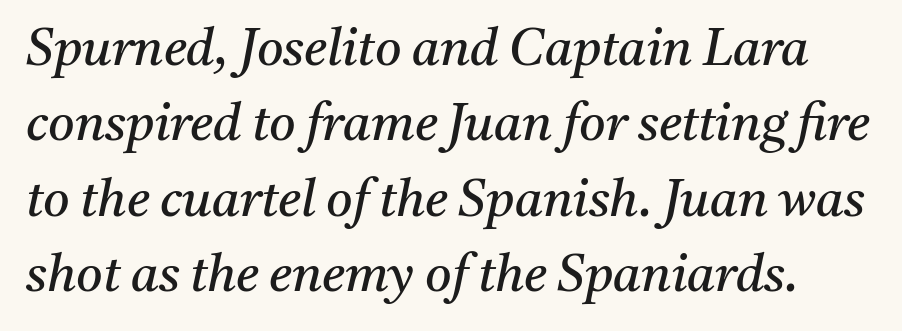
Just letters on the line, the space beneath them empty. Inter-character spacing is left at the font's built-in metrics. Regular leading. Proportional: the letters do not fall into vertical columns. Weight: not bold — regular or lighter. The typeface chosen for these lines features serifs.
